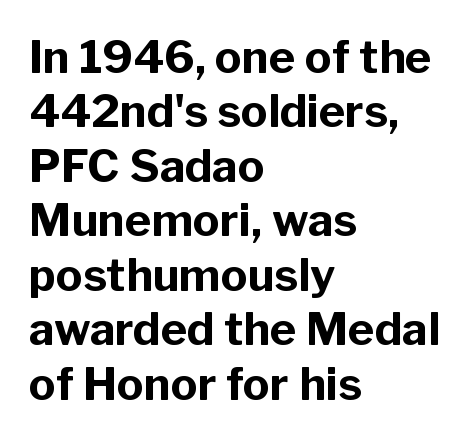
Q: Is the text bold? A: Yes.
Q: Is the text italic (slanted)? A: No, it is upright.
Q: Is the typeface a serif or a sans-serif typeface? A: Sans-serif.
Q: Is the text underlined? A: No.
Q: How is the paragraph aligned? A: Left-aligned.
Q: Is the spacing between letters normal or unusually wide? A: Normal.
Q: Width (condensed, normal, or wide)? A: Normal.
Q: Stroke contrast? A: Low.
Q: x-height? A: Medium.
Q: Monospaced? A: No.
